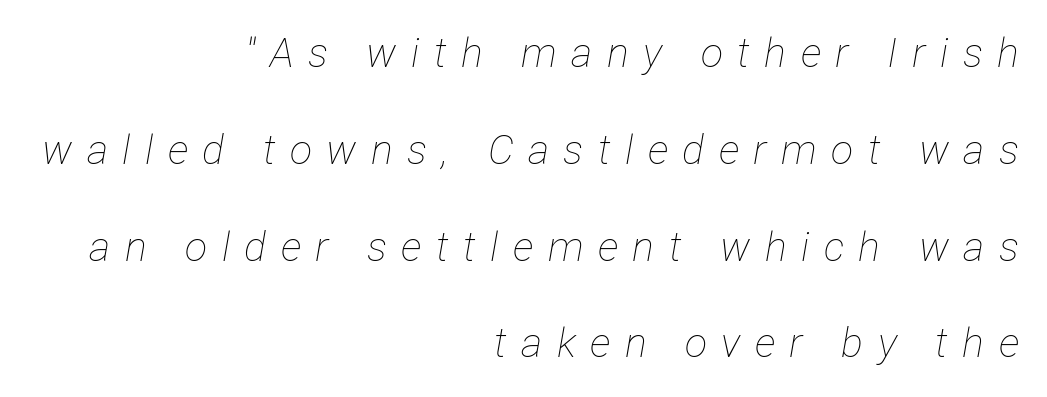
Q: Is the text bold? A: No.
Q: Is the text italic (slanted)? A: Yes, it leans right by about 12 degrees.
Q: Is the text underlined? A: No.
Q: How is the paragraph aligned? A: Right-aligned.
Q: Is the spacing between letters normal or unusually wide? A: Unusually wide.
Q: Is the spacing between lines tight, normal or loose? A: Loose.
Q: Width (condensed, normal, or wide)? A: Condensed.
Q: Stroke contrast? A: Low.
Q: x-height? A: Medium.
Q: Monospaced? A: No.
